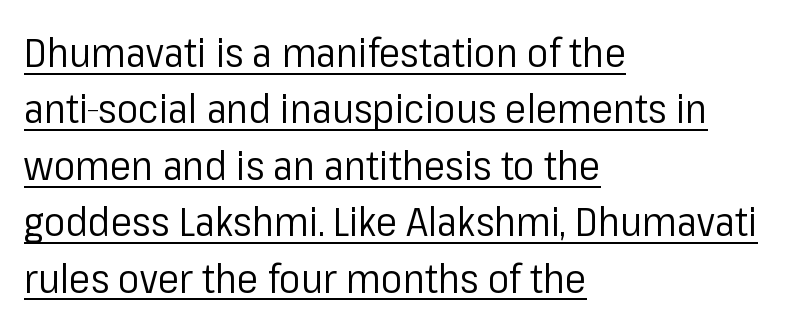
Line beginnings align vertically; line endings do not. The typeface has the unassuming heft of standard copy or less. The text was rendered using a sans face with plain stroke endings. Nobody touched the tracking dial on this one.
